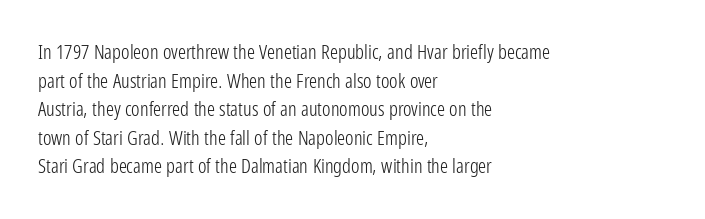
Honestly, the letter spacing is just normal — you wouldn't notice it. Every row of glyphs begins at an identical x-position on the left. The lettering holds an erect, upright posture throughout. A typesetter would call this leading conventional body-copy spacing.
